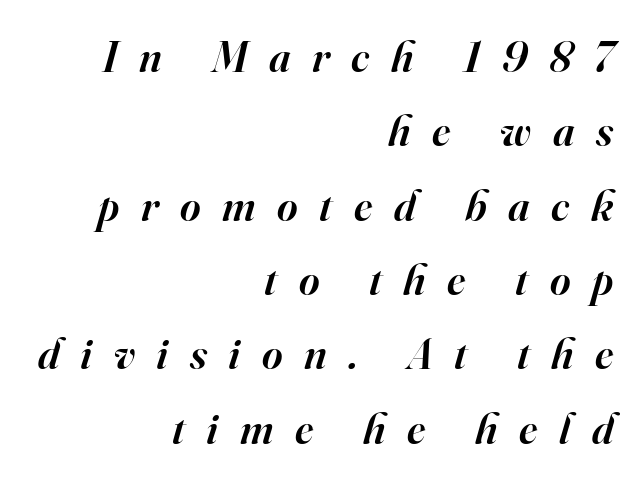
The image shows 44 px semibold serif type, italic (leaning right); set right-aligned, normal line spacing (1.69x), unusually wide letter spacing (+0.49 em), not underlined; high stroke contrast and a small x-height.
